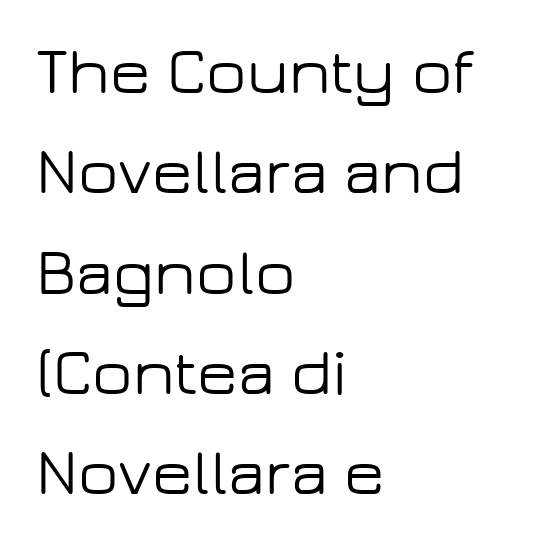
Q: Is the text italic (slanted)? A: No, it is upright.
Q: Is the typeface a serif or a sans-serif typeface? A: Sans-serif.
Q: Is the text underlined? A: No.
Q: How is the paragraph aligned? A: Left-aligned.
Q: Is the spacing between letters normal or unusually wide? A: Normal.
Q: Is the spacing between lines tight, normal or loose? A: Normal.
Q: Width (condensed, normal, or wide)? A: Wide.
Q: Stroke contrast? A: Low.
Q: x-height? A: Medium.
Q: Monospaced? A: No.
